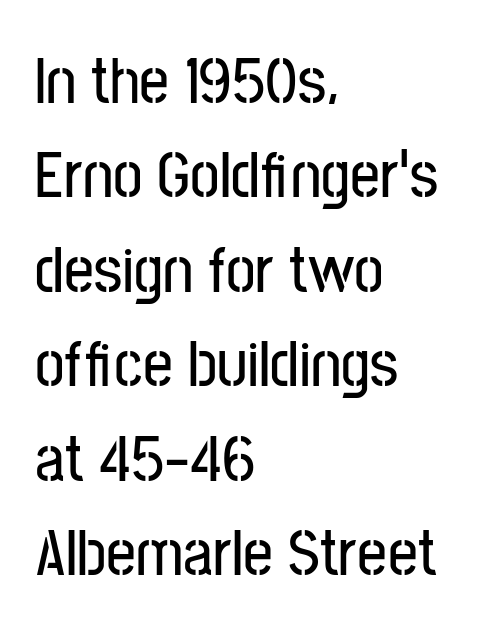
Short and long lines alike share a common starting point at left. A roman cut, with each character standing at attention. Honestly, the row spacing looks completely unremarkable. Is this a sans? Yes — the strokes have no serifs.
